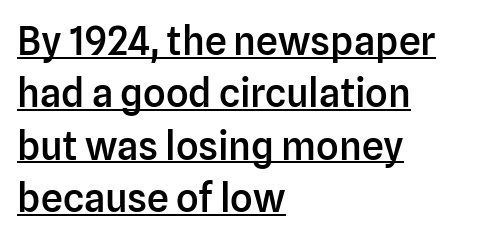
{"serif": "no", "italic": "no", "bold": "semi", "weight": "semibold", "width": "normal", "stroke_contrast": "low", "x_height": "medium", "monospaced": "no", "underline": "yes", "align": "left", "line_spacing": "normal", "line_spacing_ratio": 1.34, "letter_spacing": "normal", "letter_spacing_em": 0.0, "glyph_px": 39}
